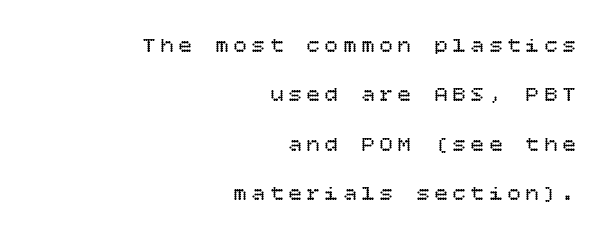
Q: Is the text bold? A: No.
Q: Is the text italic (slanted)? A: No, it is upright.
Q: Is the text underlined? A: No.
Q: How is the paragraph aligned? A: Right-aligned.
Q: Is the spacing between letters normal or unusually wide? A: Unusually wide.
Q: Is the spacing between lines tight, normal or loose? A: Loose.
